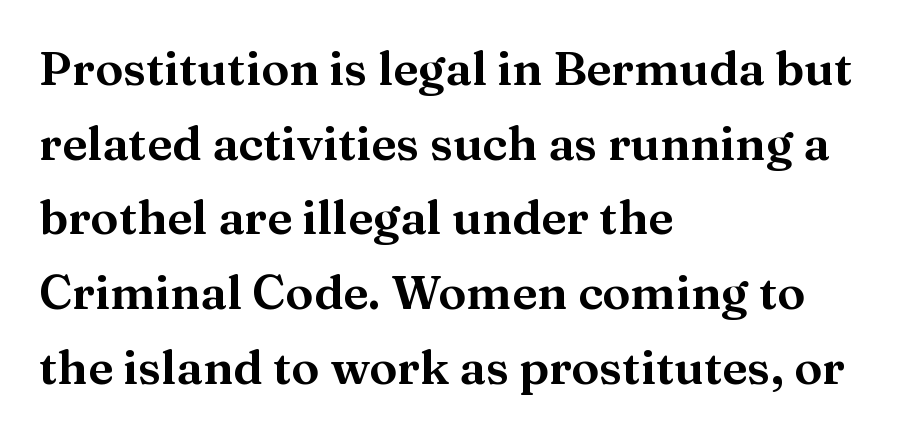
The image shows 47 px wide serif type, upright; set left-aligned, normal line spacing (1.59x), normal letter spacing, not underlined; medium stroke contrast and a medium x-height.
